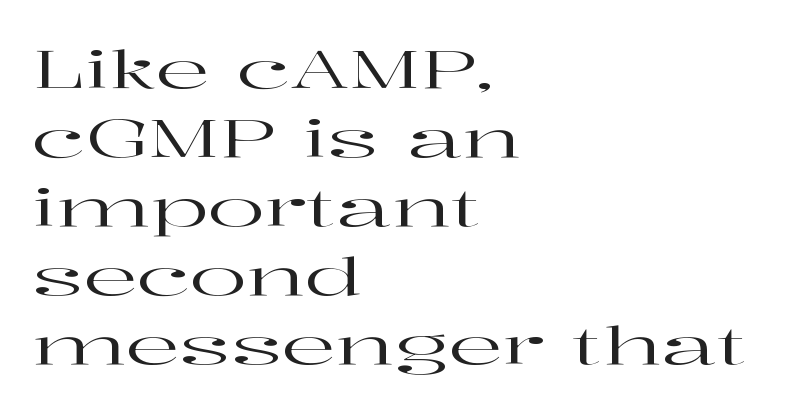
{"serif": "yes", "italic": "no", "width": "wide", "stroke_contrast": "high", "x_height": "medium", "monospaced": "no", "underline": "no", "align": "left", "line_spacing": "normal", "line_spacing_ratio": 1.3, "letter_spacing": "normal", "letter_spacing_em": 0.0, "glyph_px": 53}
